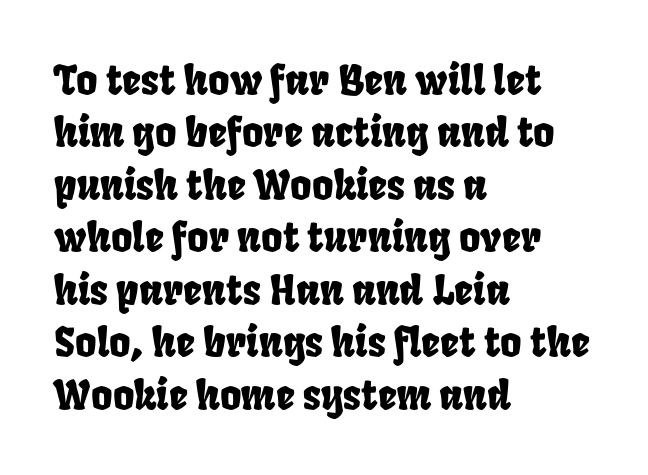
Q: Is the text underlined? A: No.
Q: How is the paragraph aligned? A: Left-aligned.
Q: Is the spacing between letters normal or unusually wide? A: Normal.
Q: Is the spacing between lines tight, normal or loose? A: Normal.
Q: Width (condensed, normal, or wide)? A: Condensed.
Q: Stroke contrast? A: Low.
Q: x-height? A: Large.
Q: Monospaced? A: No.
